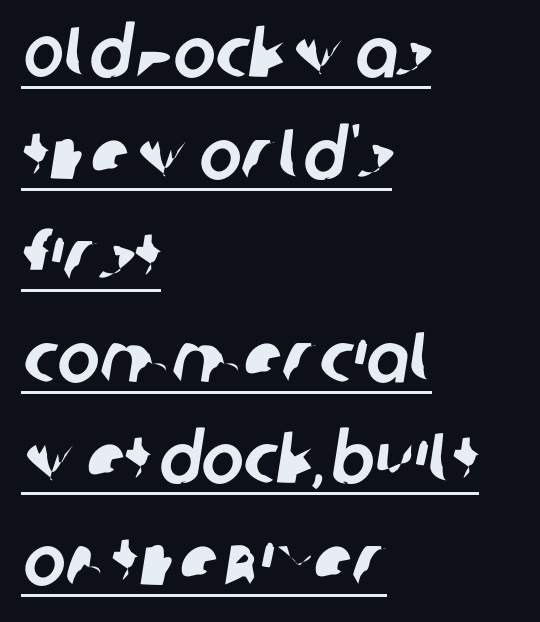
Q: Is the typeface a serif or a sans-serif typeface? A: Sans-serif.
Q: Is the text underlined? A: Yes.
Q: How is the paragraph aligned? A: Left-aligned.
Q: Is the spacing between letters normal or unusually wide? A: Normal.
Q: Is the spacing between lines tight, normal or loose? A: Normal.
Q: Width (condensed, normal, or wide)? A: Normal.
Q: Stroke contrast? A: Low.
Q: x-height? A: Large.
Q: Monospaced? A: No.
